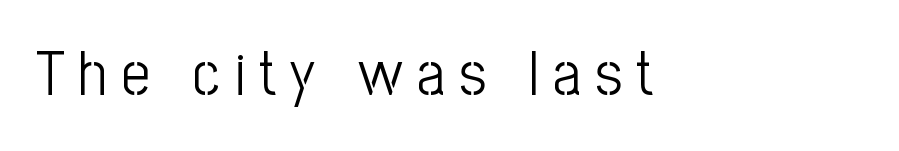
{"serif": "no", "italic": "no", "bold": "no", "weight": "light", "width": "condensed", "stroke_contrast": "low", "x_height": "medium", "monospaced": "no", "underline": "no", "align": "left", "letter_spacing": "wide", "letter_spacing_em": 0.23, "glyph_px": 62}
